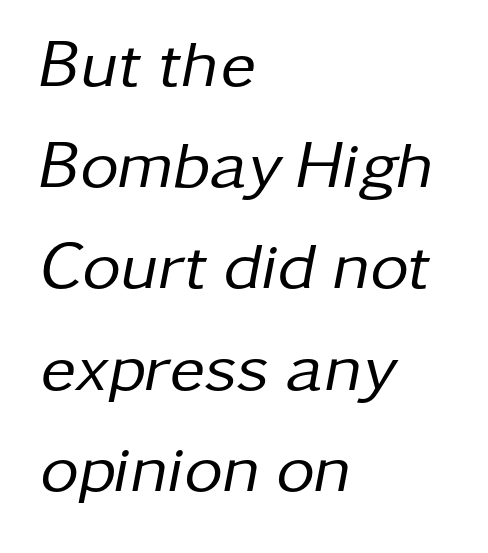
Q: Is the text bold? A: No.
Q: Is the text italic (slanted)? A: Yes, it leans right by about 11 degrees.
Q: Is the text underlined? A: No.
Q: How is the paragraph aligned? A: Left-aligned.
Q: Is the spacing between letters normal or unusually wide? A: Normal.
Q: Is the spacing between lines tight, normal or loose? A: Normal.
Q: Width (condensed, normal, or wide)? A: Normal.
Q: Stroke contrast? A: Low.
Q: x-height? A: Medium.
Q: Monospaced? A: No.
